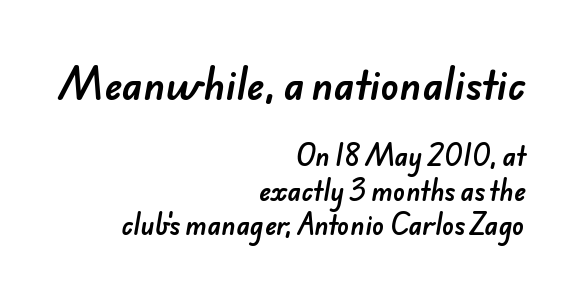
Q: Is the typeface a serif or a sans-serif typeface? A: Sans-serif.
Q: Is the text underlined? A: No.
Q: How is the paragraph aligned? A: Right-aligned.
Q: Is the spacing between letters normal or unusually wide? A: Normal.
Q: Is the spacing between lines tight, normal or loose? A: Normal.
Q: Which block of text is set in a larger size, the first (top) or the second (bottom)? A: The first (top) one.
Q: Width (condensed, normal, or wide)? A: Normal.
Q: Stroke contrast? A: Low.
Q: x-height? A: Small.
Q: Monospaced? A: No.
